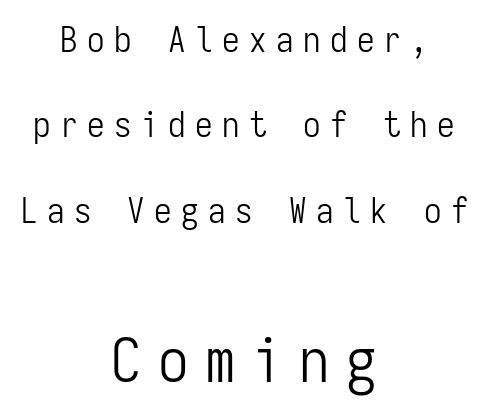
Q: Is the text bold? A: No.
Q: Is the text italic (slanted)? A: No, it is upright.
Q: Is the typeface a serif or a sans-serif typeface? A: Sans-serif.
Q: Is the text underlined? A: No.
Q: How is the paragraph aligned? A: Centered.
Q: Is the spacing between letters normal or unusually wide? A: Unusually wide.
Q: Is the spacing between lines tight, normal or loose? A: Loose.
Q: Which block of text is set in a larger size, the first (top) or the second (bottom)? A: The second (bottom) one.
Q: Width (condensed, normal, or wide)? A: Condensed.
Q: Stroke contrast? A: Low.
Q: x-height? A: Medium.
Q: Monospaced? A: Yes.
